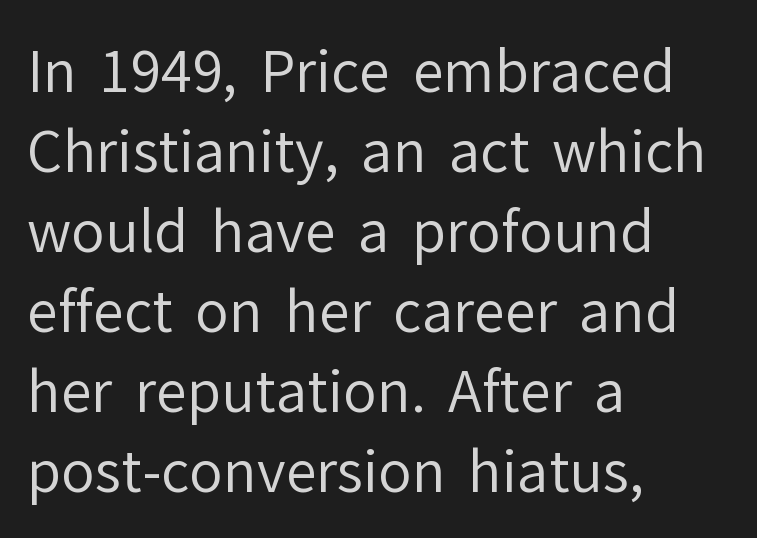
You could not count columns in this text — the font is proportionally spaced. The space directly below the letters is spotless. Each line starts at the same left margin while the right side varies. Posture: straight, roman, zero tilt. Short note: letters normally spaced. Type style note: lacks serifs.
